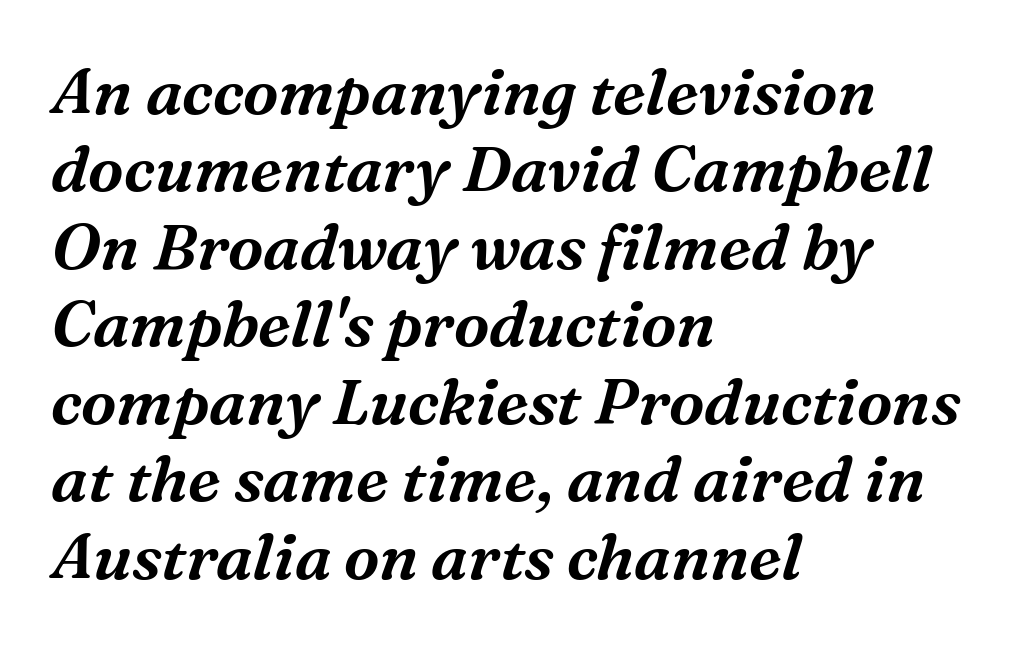
The image shows 64 px serif type, italic (leaning right); set left-aligned, line spacing 1.21x, normal letter spacing, not underlined; medium stroke contrast and a medium x-height.
